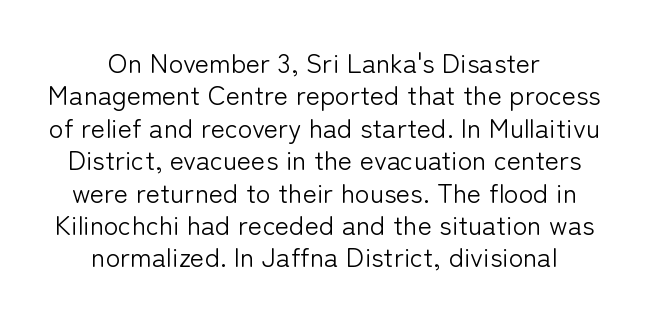
Leftover space on each line is divided equally before and after the words. Tracking here is standard; glyphs follow each other at the usual distance. The zone under the glyphs is completely vacant. Ordinary non-slanted type is in use.
